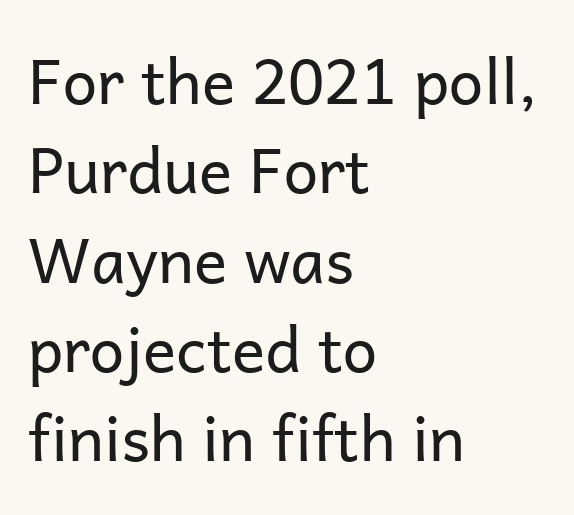
The vertical gap from one line to the next is medium. Posture: vertical. Alignment: flush left. Summary of weight: not heavy and not bold.
